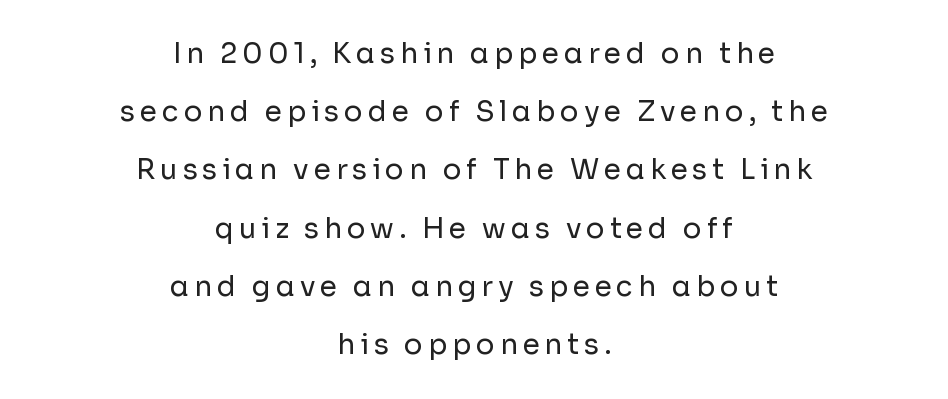
Q: Is the text bold? A: No.
Q: Is the text italic (slanted)? A: No, it is upright.
Q: Is the typeface a serif or a sans-serif typeface? A: Sans-serif.
Q: Is the text underlined? A: No.
Q: How is the paragraph aligned? A: Centered.
Q: Is the spacing between lines tight, normal or loose? A: Loose.
Q: Width (condensed, normal, or wide)? A: Normal.
Q: Stroke contrast? A: Low.
Q: x-height? A: Medium.
Q: Monospaced? A: No.
